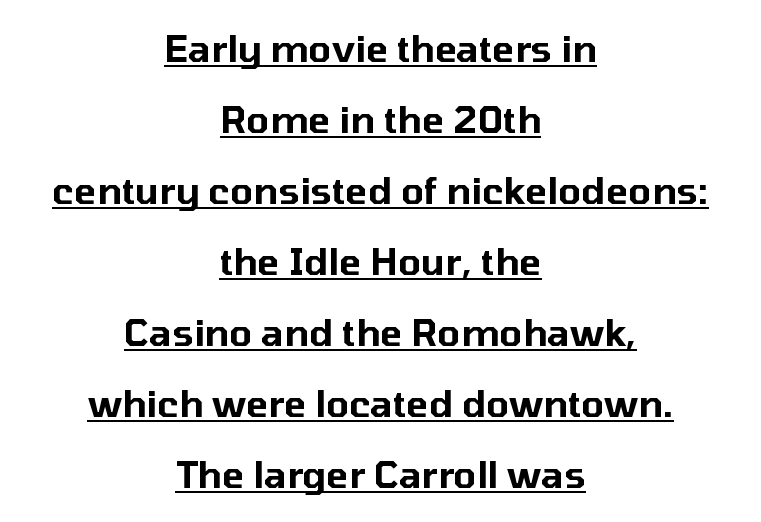
Q: Is the text italic (slanted)? A: No, it is upright.
Q: Is the typeface a serif or a sans-serif typeface? A: Sans-serif.
Q: Is the text underlined? A: Yes.
Q: How is the paragraph aligned? A: Centered.
Q: Is the spacing between letters normal or unusually wide? A: Normal.
Q: Is the spacing between lines tight, normal or loose? A: Loose.
Q: Width (condensed, normal, or wide)? A: Normal.
Q: Stroke contrast? A: Low.
Q: x-height? A: Medium.
Q: Monospaced? A: No.
